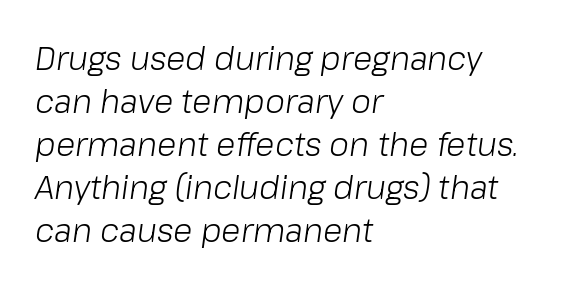
The image shows 32 px light type, italic (leaning right); set left-aligned, normal line spacing (1.34x), normal letter spacing, not underlined; low stroke contrast and a medium x-height.
